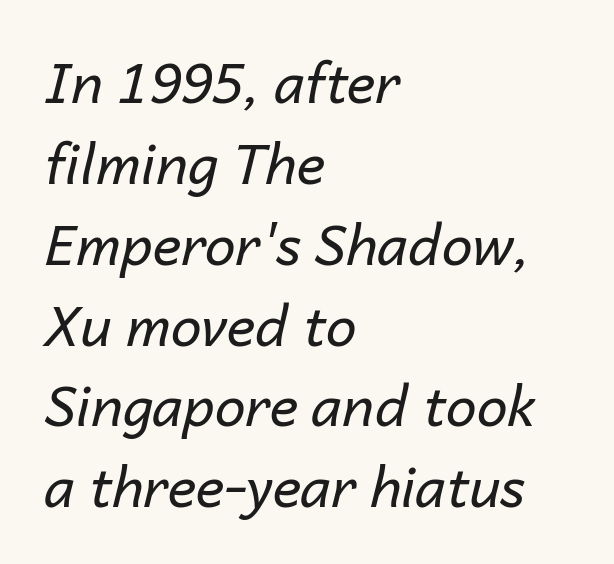
Q: Is the text bold? A: No.
Q: Is the text italic (slanted)? A: Yes, it leans right by about 14 degrees.
Q: Is the text underlined? A: No.
Q: How is the paragraph aligned? A: Left-aligned.
Q: Is the spacing between letters normal or unusually wide? A: Normal.
Q: Is the spacing between lines tight, normal or loose? A: Normal.
Q: Width (condensed, normal, or wide)? A: Normal.
Q: Stroke contrast? A: Low.
Q: x-height? A: Medium.
Q: Monospaced? A: No.
